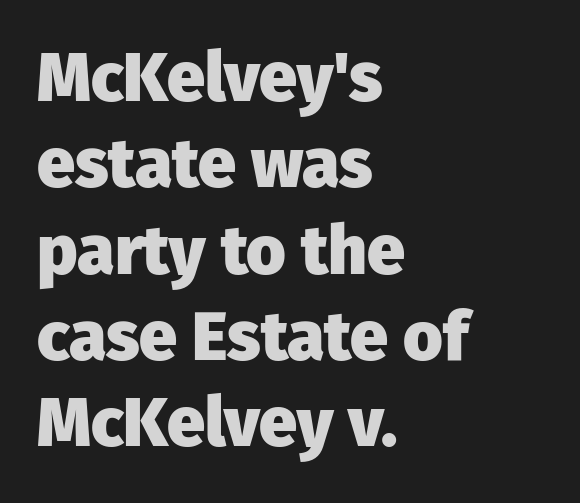
{"serif": "no", "italic": "no", "bold": "yes", "weight": "heavy", "width": "normal", "stroke_contrast": "low", "x_height": "medium", "monospaced": "no", "underline": "no", "align": "left", "line_spacing": "normal", "line_spacing_ratio": 1.27, "letter_spacing": "normal", "letter_spacing_em": 0.0, "glyph_px": 68}
